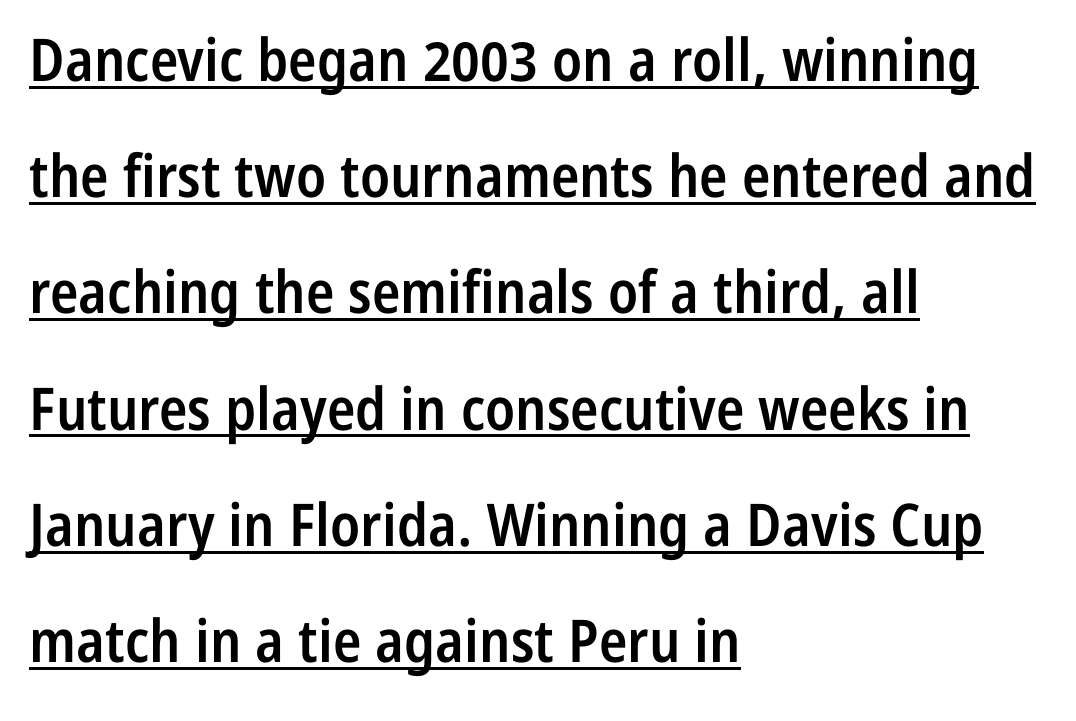
{"serif": "no", "italic": "no", "bold": "semi", "weight": "semibold", "width": "condensed", "stroke_contrast": "low", "x_height": "medium", "monospaced": "no", "underline": "yes", "align": "left", "line_spacing": "loose", "line_spacing_ratio": 1.97, "letter_spacing": "normal", "letter_spacing_em": 0.0, "glyph_px": 59}
